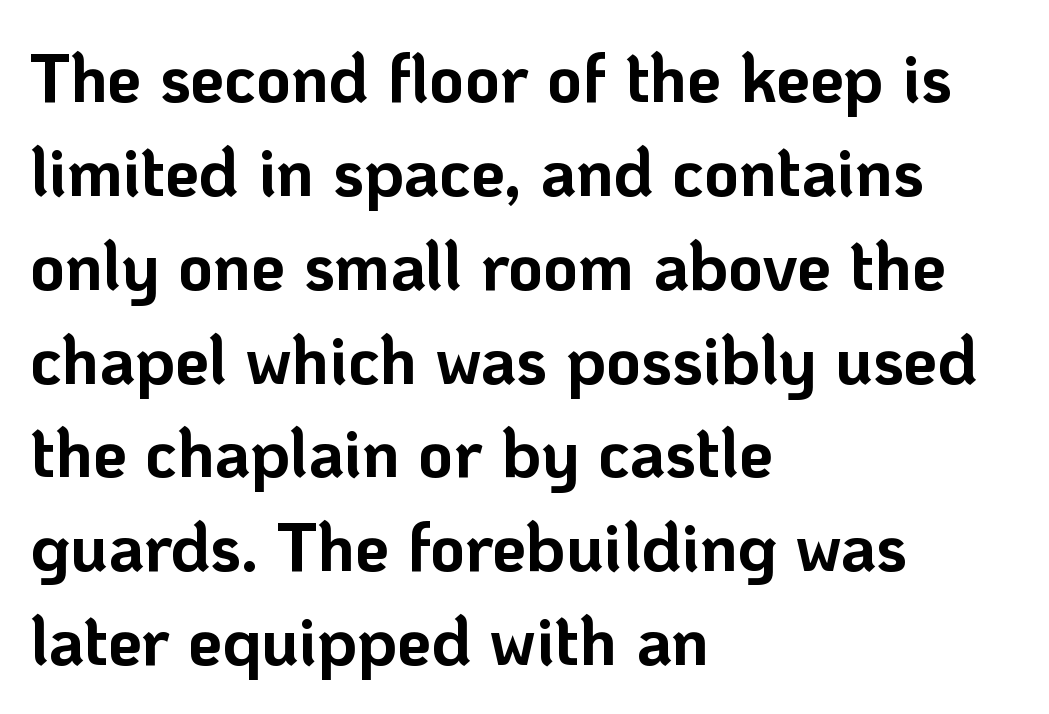
{"serif": "no", "italic": "no", "bold": "yes", "weight": "bold", "width": "normal", "stroke_contrast": "low", "x_height": "medium", "monospaced": "no", "underline": "no", "align": "left", "line_spacing": "normal", "line_spacing_ratio": 1.38, "letter_spacing": "normal", "letter_spacing_em": 0.0, "glyph_px": 68}
